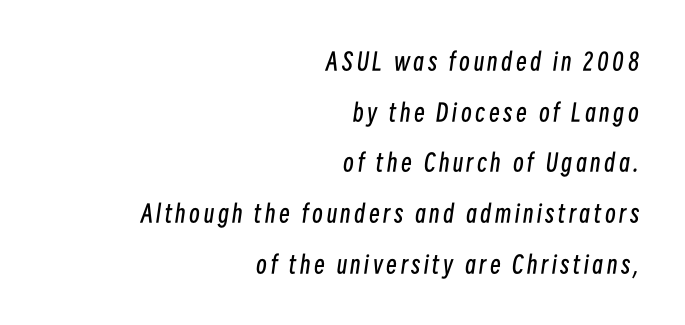
A typesetter would mark this as italic. No extra ink here — the face is not bold. Layout note: lines flush right. Has an underline been added? It has not. Regarding leading, the lines here are spaced well apart.
